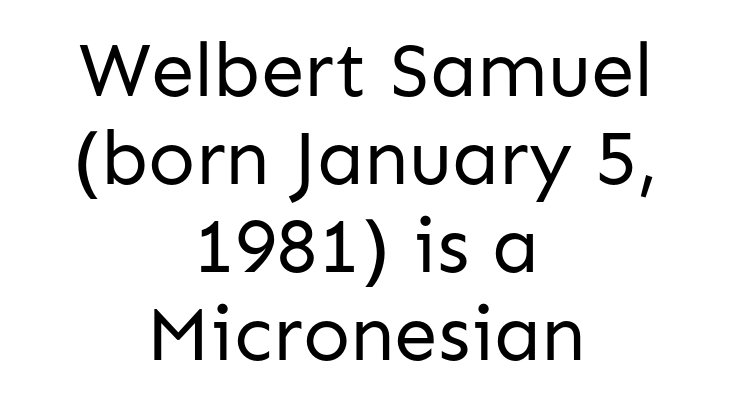
The image shows 78 px regular-weight sans-serif type, upright; set centered, tight line spacing (1.13x), normal letter spacing, not underlined; low stroke contrast and a medium x-height.
